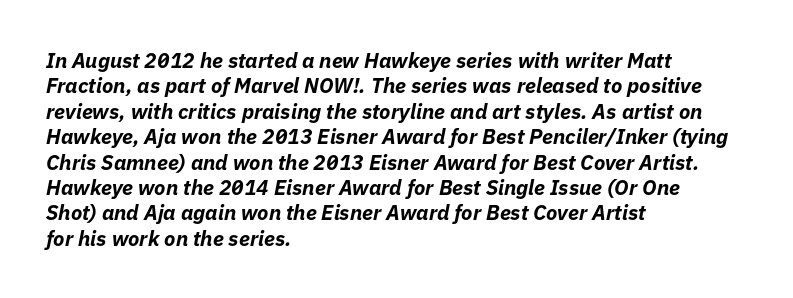
Heavy-handed strokes throughout: this text is bold. Slant detected: the letters are inclined. Here the glyphs are tracked normally, forming tight word shapes. The words here are not underlined.
